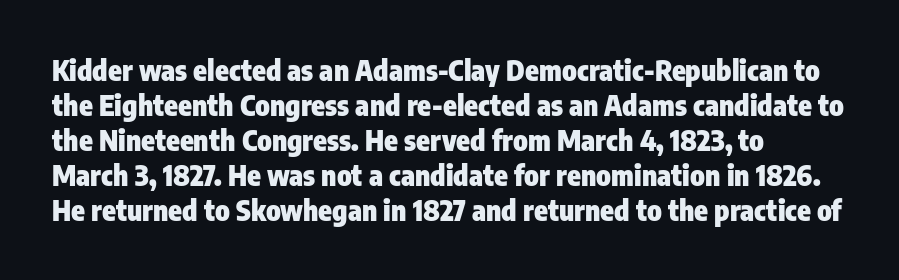
{"serif": "no", "italic": "no", "bold": "yes", "weight": "heavy", "width": "condensed", "stroke_contrast": "low", "x_height": "medium", "monospaced": "no", "underline": "no", "align": "left", "line_spacing": "normal", "line_spacing_ratio": 1.25, "letter_spacing": "normal", "letter_spacing_em": 0.0, "glyph_px": 28}
